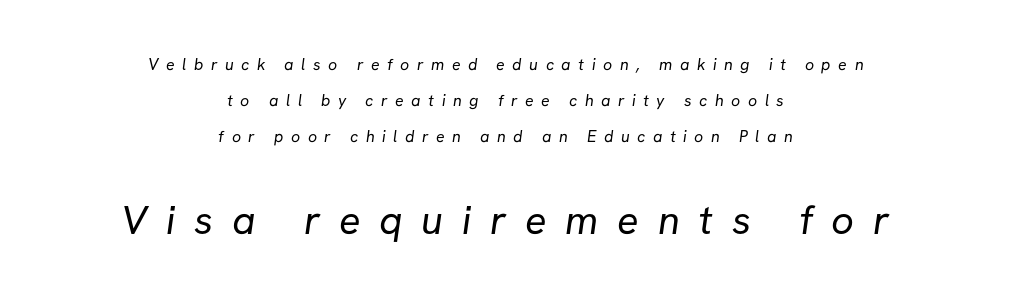
{"serif": "no", "bold": "no", "weight": "regular", "width": "normal", "stroke_contrast": "low", "x_height": "medium", "monospaced": "no", "underline": "no", "align": "center", "line_spacing": "loose", "line_spacing_ratio": 2.25, "letter_spacing": "wide", "letter_spacing_em": 0.47, "larger_block": "second", "size_ratio": 2.5, "glyph_px": 40}
